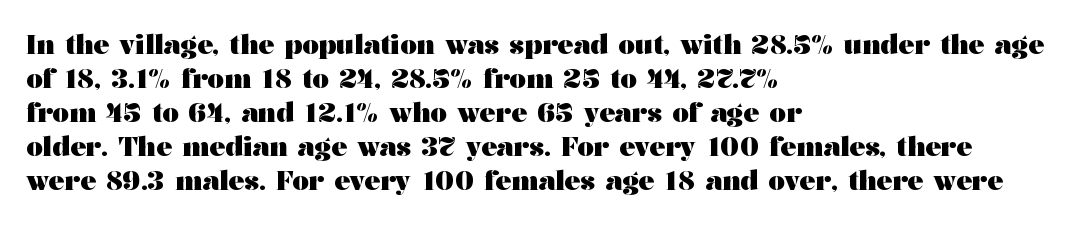
Typeset ragged right — the left edge is the straight one. Words float on clear page, feet unadorned. Vertically, the passage feels balanced, rows spaced as you'd expect. This sample uses plain, unmodified letter spacing. Summary of weight: heavy, a full bold. Characters remain perfectly vertical along every line.
